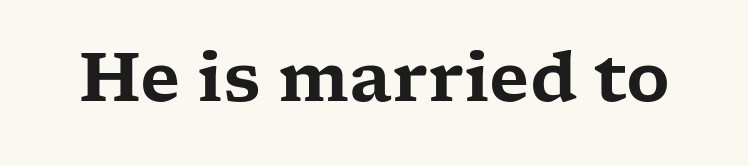
{"serif": "yes", "italic": "no", "width": "wide", "stroke_contrast": "low", "x_height": "medium", "monospaced": "no", "underline": "no", "letter_spacing": "normal", "letter_spacing_em": 0.0, "glyph_px": 67}
